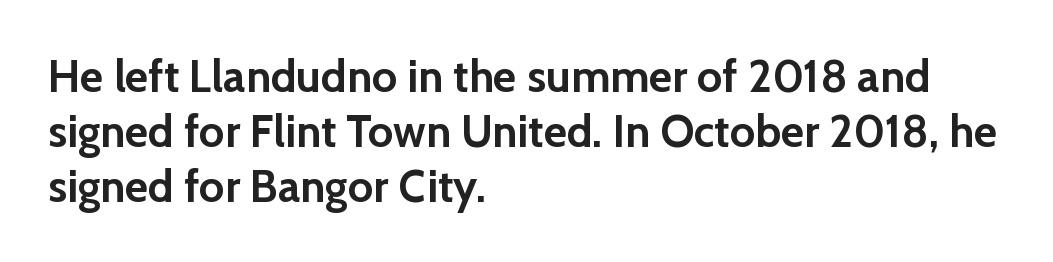
Q: Is the text bold? A: Yes.
Q: Is the text italic (slanted)? A: No, it is upright.
Q: Is the typeface a serif or a sans-serif typeface? A: Sans-serif.
Q: Is the text underlined? A: No.
Q: How is the paragraph aligned? A: Left-aligned.
Q: Is the spacing between letters normal or unusually wide? A: Normal.
Q: Width (condensed, normal, or wide)? A: Normal.
Q: Stroke contrast? A: Low.
Q: x-height? A: Medium.
Q: Monospaced? A: No.
